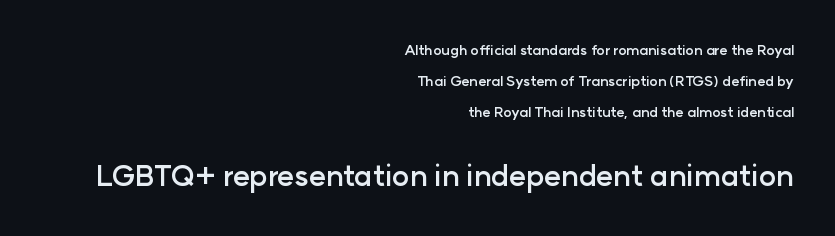
The rendering uses natural spacing where letterforms have individual widths. Letters rest on an invisible, unmarked baseline. The rag falls on the left side of this text block. If you squint, the bottom block still reads clearly — it's the larger of the two. Check where the strokes stop: nothing finishes them off — pure sans. Summary of vertical rhythm: relaxed, with wide interline spacing.
